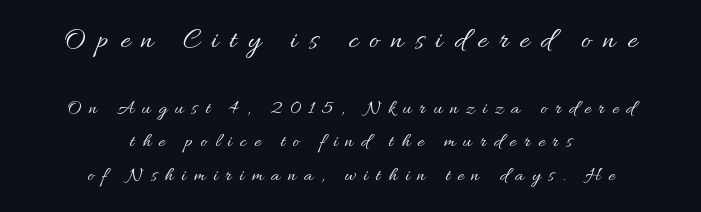
{"bold": "no", "weight": "regular", "width": "normal", "stroke_contrast": "medium", "x_height": "small", "monospaced": "no", "underline": "no", "align": "center", "line_spacing": "normal", "line_spacing_ratio": 1.67, "letter_spacing": "wide", "letter_spacing_em": 0.39, "larger_block": "first", "size_ratio": 1.5, "glyph_px": 30}
